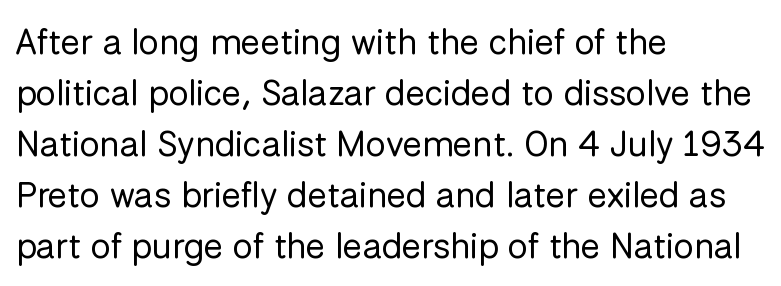
The image shows 36 px regular-weight sans-serif type, upright; set left-aligned, normal line spacing (1.42x), normal letter spacing, not underlined; low stroke contrast and a medium x-height.
